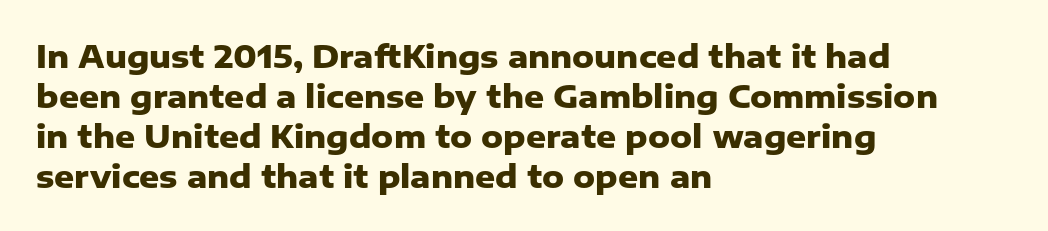
Are there feet on the stems? There aren't — it's a sans. Every row of glyphs begins at an identical x-position on the left. Nobody touched the tracking dial on this one. The letters are bold, with thick, heavy strokes.
